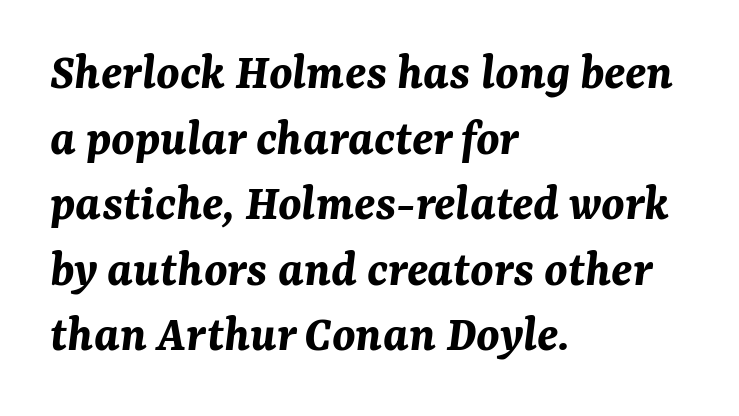
{"italic": "yes", "lean": "right", "slant_degrees": 7, "bold": "yes", "weight": "bold", "width": "normal", "stroke_contrast": "medium", "x_height": "medium", "monospaced": "no", "underline": "no", "align": "left", "line_spacing": "normal", "line_spacing_ratio": 1.26, "letter_spacing": "normal", "letter_spacing_em": 0.0, "glyph_px": 52}
